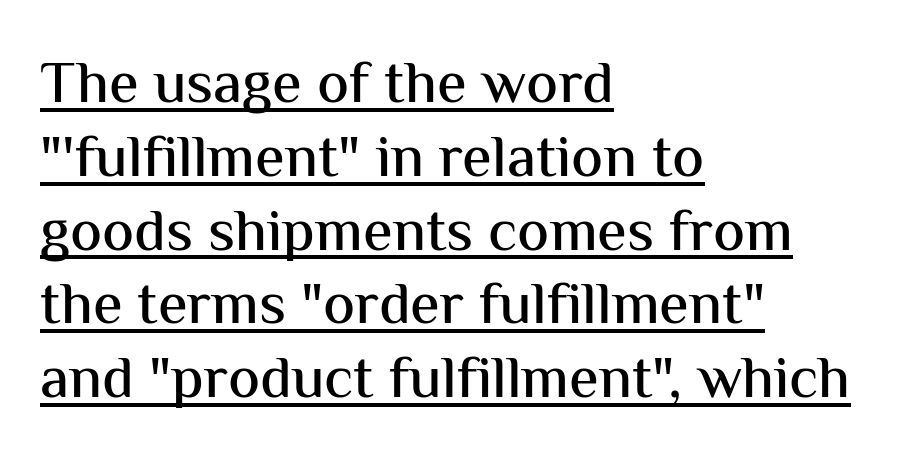
Q: Is the text italic (slanted)? A: No, it is upright.
Q: Is the typeface a serif or a sans-serif typeface? A: Sans-serif.
Q: Is the text underlined? A: Yes.
Q: How is the paragraph aligned? A: Left-aligned.
Q: Is the spacing between letters normal or unusually wide? A: Normal.
Q: Width (condensed, normal, or wide)? A: Normal.
Q: Stroke contrast? A: Medium.
Q: x-height? A: Medium.
Q: Monospaced? A: No.
